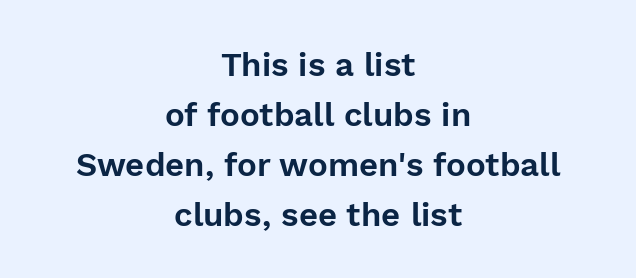
Upright lettering throughout. Leading: standard. Check where the strokes stop: nothing finishes them off — pure sans. Any mark beneath the type? The region is blank. Between one letter and the next there's only the usual sliver of space.
